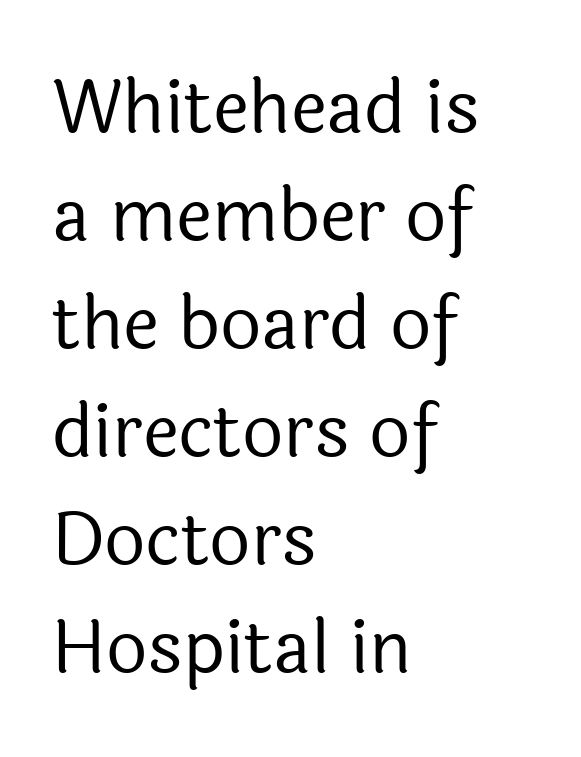
Varying glyph widths throughout — classic text-font behaviour. Nobody drew a line under any word here. The designer left line spacing at the default. Is the type heavy? It reads as light-to-regular instead. The passage is arranged the way most books set body copy — flush left. The typeface chosen for these lines omits serifs.
